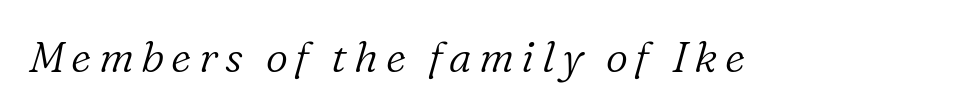
{"serif": "yes", "italic": "yes", "lean": "right", "slant_degrees": 16, "bold": "no", "weight": "light", "width": "normal", "stroke_contrast": "low", "x_height": "medium", "monospaced": "no", "underline": "no", "glyph_px": 43}
